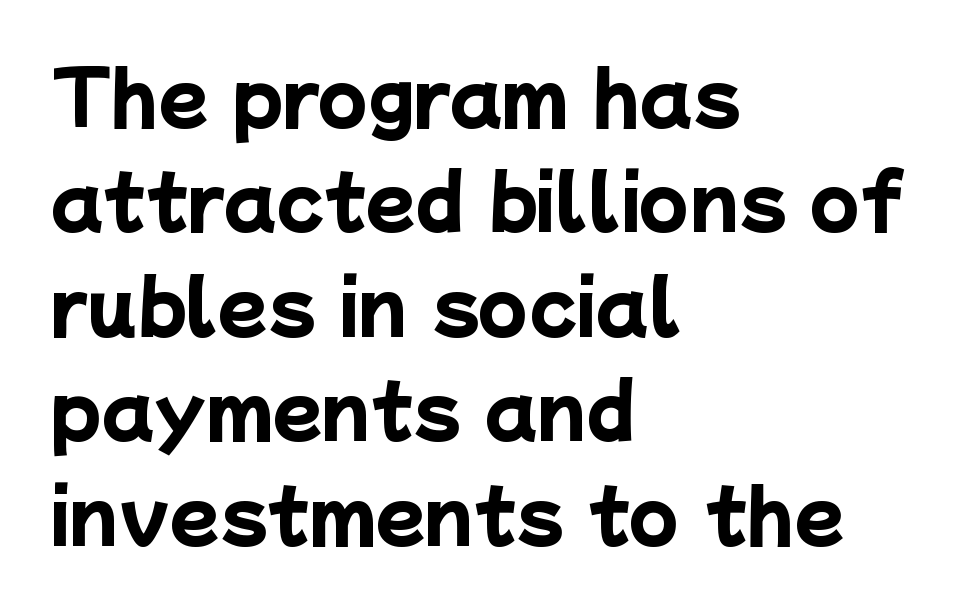
Q: Is the text bold? A: Yes.
Q: Is the typeface a serif or a sans-serif typeface? A: Sans-serif.
Q: Is the text underlined? A: No.
Q: How is the paragraph aligned? A: Left-aligned.
Q: Is the spacing between letters normal or unusually wide? A: Normal.
Q: Is the spacing between lines tight, normal or loose? A: Normal.
Q: Width (condensed, normal, or wide)? A: Normal.
Q: Stroke contrast? A: Low.
Q: x-height? A: Medium.
Q: Monospaced? A: No.
